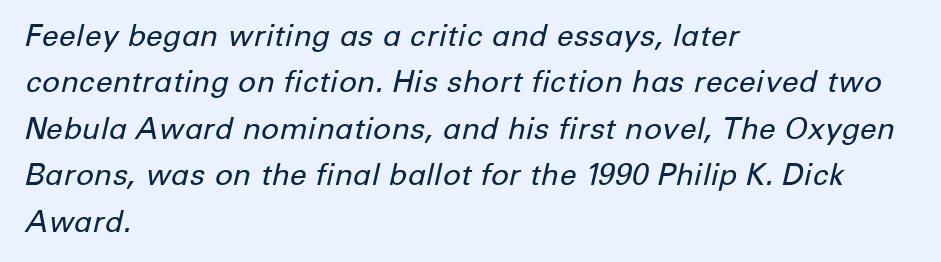
The image shows 30 px regular-weight type, italic (leaning right); set left-aligned, normal line spacing (1.55x), normal letter spacing, not underlined; low stroke contrast and a medium x-height.
